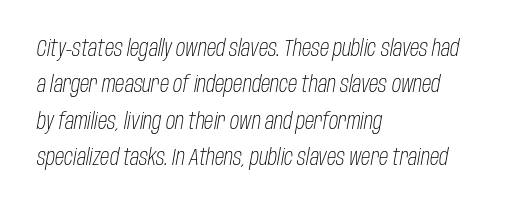
{"italic": "yes", "lean": "right", "slant_degrees": 10, "bold": "no", "underline": "no", "align": "left", "line_spacing": "normal", "line_spacing_ratio": 1.58, "letter_spacing": "normal", "letter_spacing_em": 0.0, "glyph_px": 23}
